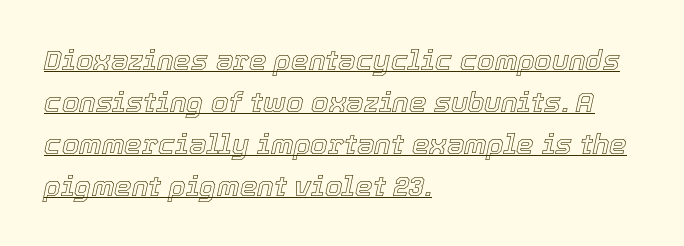
The image shows 28 px text type, italic (leaning right); set left-aligned, normal line spacing (1.5x), normal letter spacing, underlined; a medium x-height.
